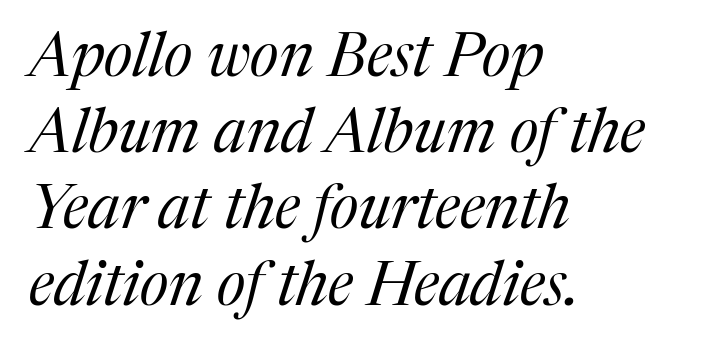
Q: Is the text bold? A: No.
Q: Is the text italic (slanted)? A: Yes, it leans right by about 17 degrees.
Q: Is the typeface a serif or a sans-serif typeface? A: Serif.
Q: Is the text underlined? A: No.
Q: How is the paragraph aligned? A: Left-aligned.
Q: Is the spacing between letters normal or unusually wide? A: Normal.
Q: Is the spacing between lines tight, normal or loose? A: Normal.
Q: Width (condensed, normal, or wide)? A: Normal.
Q: Stroke contrast? A: Medium.
Q: x-height? A: Medium.
Q: Monospaced? A: No.
